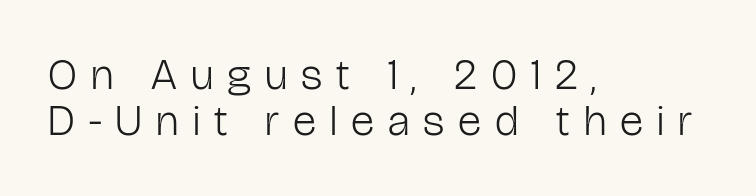
{"serif": "no", "italic": "no", "bold": "no", "weight": "light", "width": "condensed", "stroke_contrast": "low", "x_height": "medium", "monospaced": "no", "underline": "no", "align": "left", "line_spacing": "tight", "line_spacing_ratio": 1.05, "letter_spacing": "wide", "letter_spacing_em": 0.32, "glyph_px": 44}
